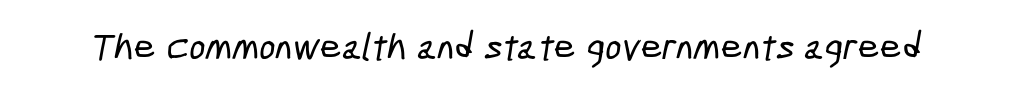
{"serif": "no", "width": "condensed", "stroke_contrast": "low", "x_height": "medium", "monospaced": "no", "underline": "no", "letter_spacing": "normal", "letter_spacing_em": 0.0, "glyph_px": 38}
